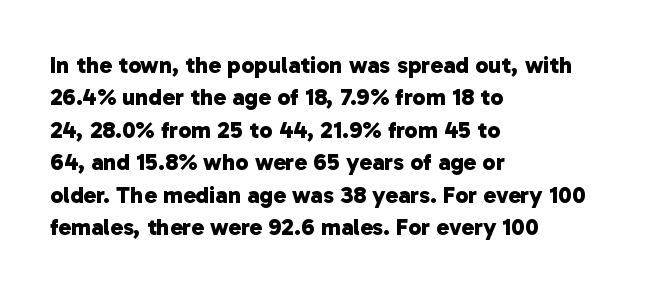
{"bold": "yes", "underline": "no", "align": "left", "line_spacing": "normal", "line_spacing_ratio": 1.35, "letter_spacing": "normal", "letter_spacing_em": 0.0, "glyph_px": 24}
